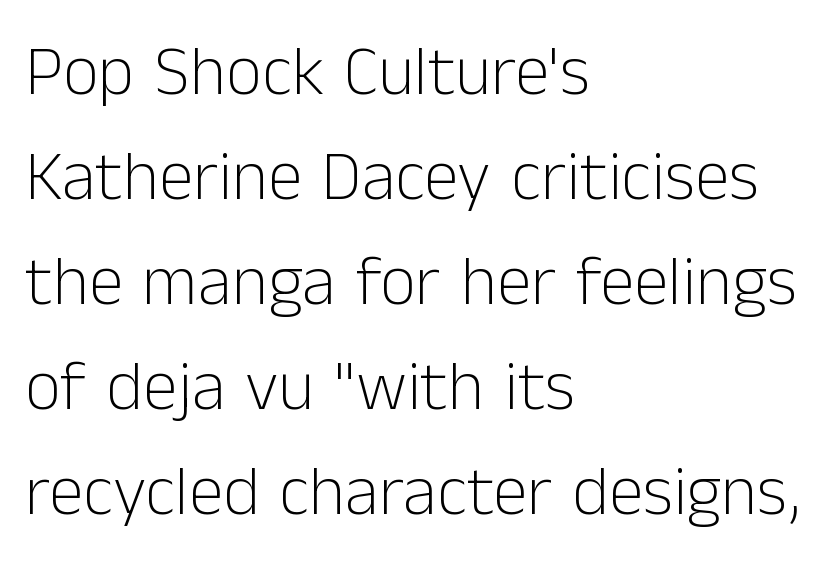
{"serif": "no", "italic": "no", "bold": "no", "weight": "light", "width": "normal", "stroke_contrast": "low", "x_height": "medium", "monospaced": "no", "underline": "no", "align": "left", "line_spacing": "normal", "line_spacing_ratio": 1.5, "letter_spacing": "normal", "letter_spacing_em": 0.0, "glyph_px": 70}
